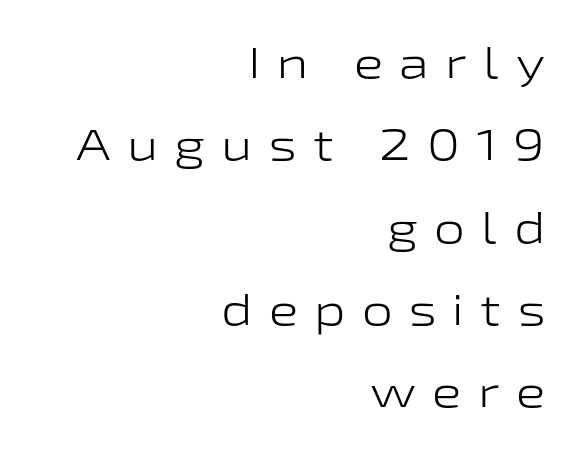
{"serif": "no", "italic": "no", "bold": "no", "weight": "light", "width": "wide", "stroke_contrast": "low", "x_height": "medium", "monospaced": "no", "underline": "no", "align": "right", "line_spacing_ratio": 1.87, "letter_spacing": "wide", "letter_spacing_em": 0.37, "glyph_px": 44}
